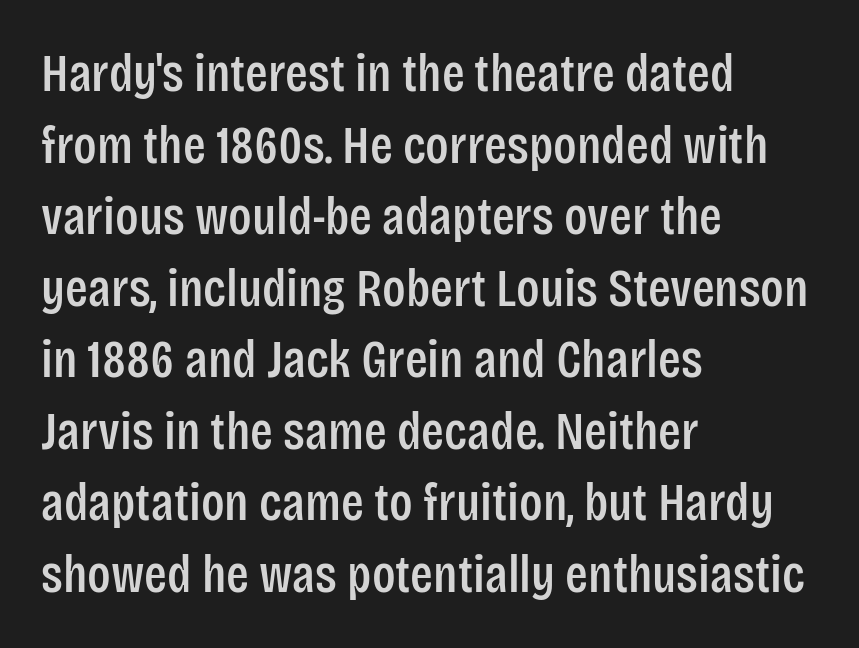
Q: Is the text italic (slanted)? A: No, it is upright.
Q: Is the typeface a serif or a sans-serif typeface? A: Sans-serif.
Q: Is the text underlined? A: No.
Q: How is the paragraph aligned? A: Left-aligned.
Q: Is the spacing between letters normal or unusually wide? A: Normal.
Q: Is the spacing between lines tight, normal or loose? A: Normal.
Q: Width (condensed, normal, or wide)? A: Condensed.
Q: Stroke contrast? A: Low.
Q: x-height? A: Large.
Q: Monospaced? A: No.
